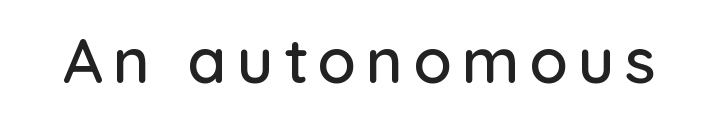
{"serif": "no", "italic": "no", "width": "normal", "stroke_contrast": "low", "x_height": "medium", "monospaced": "no", "underline": "no", "glyph_px": 63}
